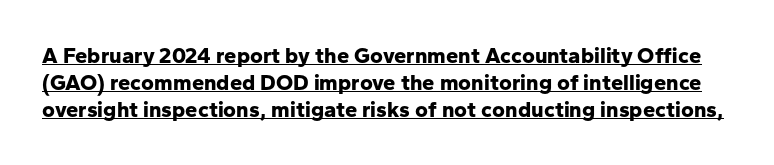
Q: Is the text bold? A: Yes.
Q: Is the text italic (slanted)? A: No, it is upright.
Q: Is the text underlined? A: Yes.
Q: Is the spacing between letters normal or unusually wide? A: Normal.
